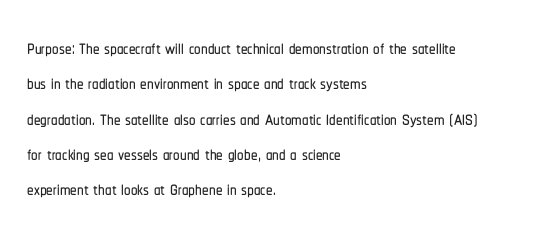
The passage shown stacks its lines at a standard gap. These lines stack with their left ends in a neat column. A roman cut, with each character standing at attention. Caption: standard tracking, unaltered. Words float on clear page, feet unadorned.
